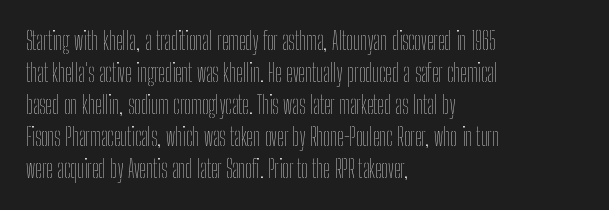
A bare baseline throughout the passage. Does the lettering tilt? It doesn't — this is upright. Leftover space on each line is placed entirely after the last word. Regarding leading, the lines here are spaced in the standard way. Inter-character spacing is left at the font's built-in metrics. Compared with a typical body face, this is equally light or lighter still.
